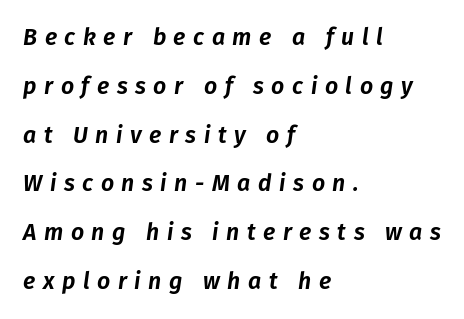
The image shows 23 px text type, italic (leaning right); set left-aligned, loose line spacing (2.12x), unusually wide letter spacing (+0.33 em), not underlined.
